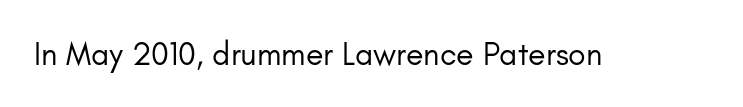
{"serif": "no", "italic": "no", "bold": "no", "weight": "regular", "width": "normal", "stroke_contrast": "low", "x_height": "small", "monospaced": "no", "underline": "no", "letter_spacing": "normal", "letter_spacing_em": 0.0, "glyph_px": 32}
